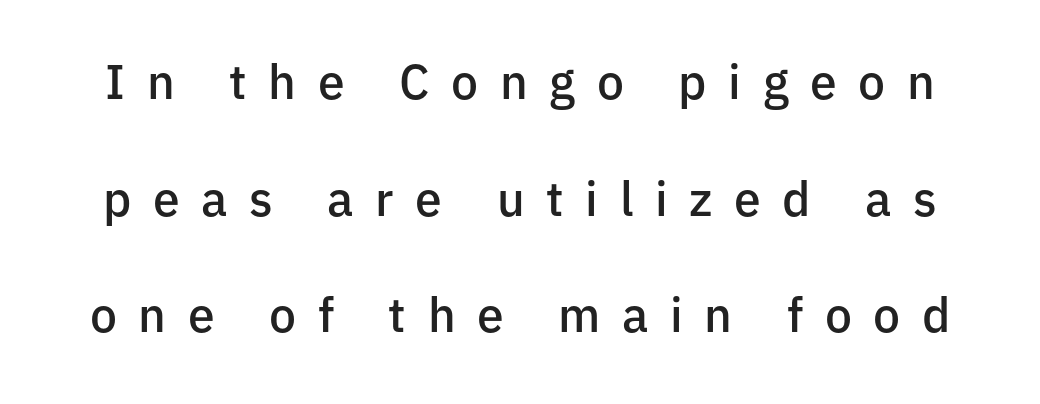
Q: Is the text bold? A: Semi-bold.
Q: Is the text italic (slanted)? A: No, it is upright.
Q: Is the typeface a serif or a sans-serif typeface? A: Sans-serif.
Q: Is the text underlined? A: No.
Q: Is the spacing between letters normal or unusually wide? A: Unusually wide.
Q: Is the spacing between lines tight, normal or loose? A: Loose.
Q: Width (condensed, normal, or wide)? A: Normal.
Q: Stroke contrast? A: Low.
Q: x-height? A: Medium.
Q: Monospaced? A: No.
